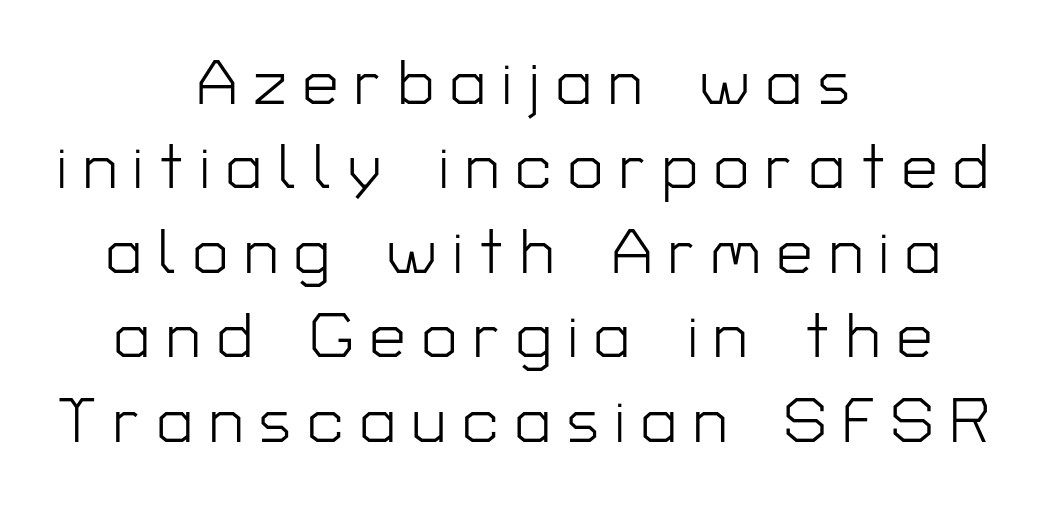
The image shows 63 px light sans-serif type, upright; set centered, normal line spacing (1.34x), unusually wide letter spacing (+0.26 em), not underlined; low stroke contrast and a medium x-height.
